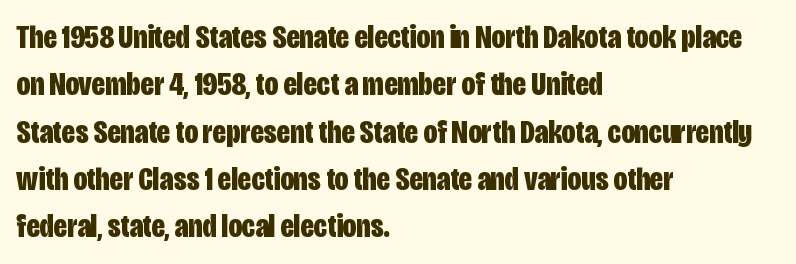
Q: Is the text bold? A: Yes.
Q: Is the text italic (slanted)? A: No, it is upright.
Q: Is the typeface a serif or a sans-serif typeface? A: Sans-serif.
Q: Is the text underlined? A: No.
Q: How is the paragraph aligned? A: Left-aligned.
Q: Is the spacing between letters normal or unusually wide? A: Normal.
Q: Is the spacing between lines tight, normal or loose? A: Normal.
Q: Width (condensed, normal, or wide)? A: Condensed.
Q: Stroke contrast? A: Low.
Q: x-height? A: Large.
Q: Monospaced? A: No.
